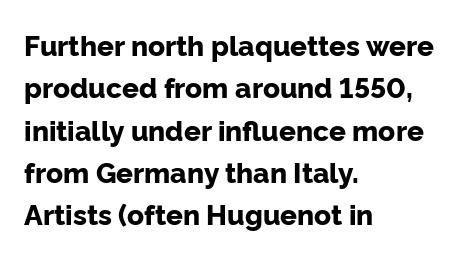
Underline: absent. Students, note that the glyphs here touch the page at normal intervals. This rendering employs a face without finishing strokes, i.e., a sans-serif. Vertical strokes here are truly vertical. Here the designer chose a conventional face with non-uniform glyph widths. This rendering uses left alignment, leaving the right contour irregular.
